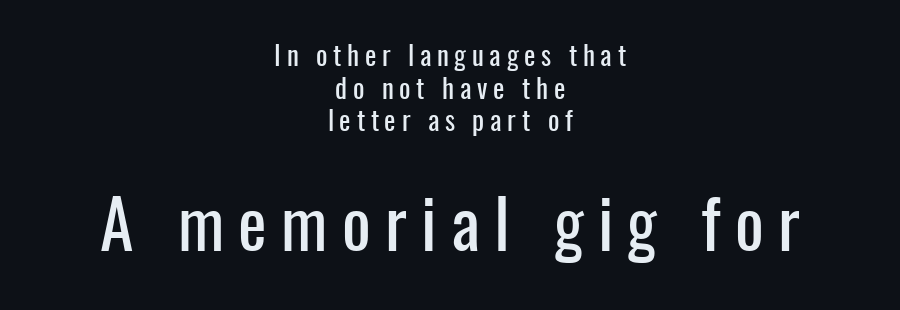
Q: Is the text italic (slanted)? A: No, it is upright.
Q: Is the typeface a serif or a sans-serif typeface? A: Sans-serif.
Q: Is the text underlined? A: No.
Q: How is the paragraph aligned? A: Centered.
Q: Is the spacing between letters normal or unusually wide? A: Unusually wide.
Q: Which block of text is set in a larger size, the first (top) or the second (bottom)? A: The second (bottom) one.
Q: Width (condensed, normal, or wide)? A: Condensed.
Q: Stroke contrast? A: Low.
Q: x-height? A: Medium.
Q: Monospaced? A: No.
